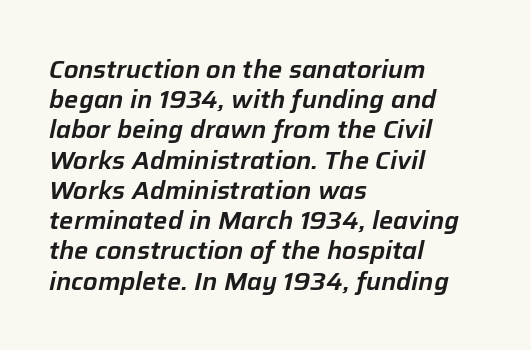
The lettering tilts uniformly, giving the passage an italic look. No word sits above an underline. The type is set solid horizontally, with unmodified tracking. Reading down the block, your eye returns to a fixed left position each line.
